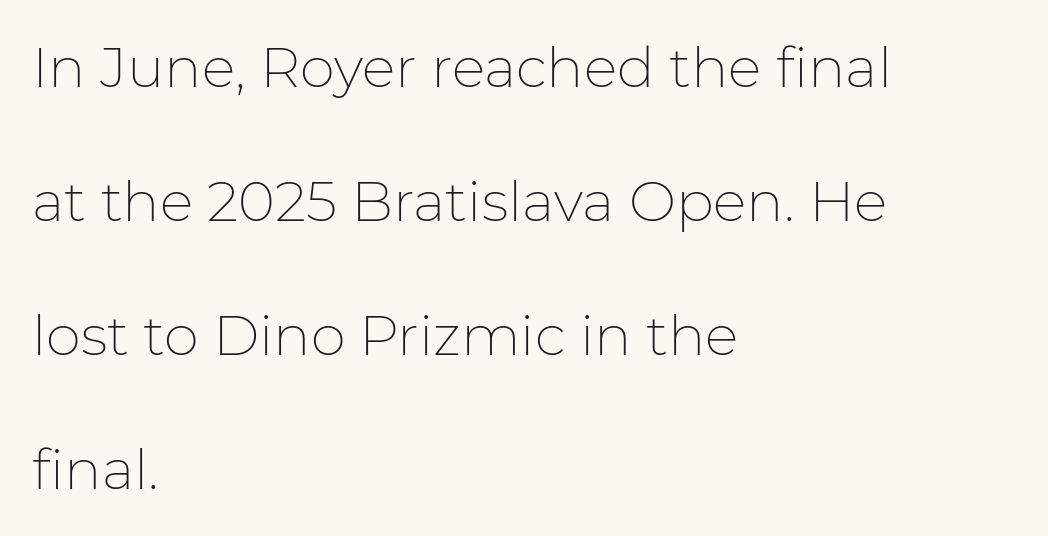
{"serif": "no", "italic": "no", "bold": "no", "weight": "thin", "width": "normal", "stroke_contrast": "low", "x_height": "medium", "monospaced": "no", "underline": "no", "align": "left", "line_spacing": "loose", "line_spacing_ratio": 2.39, "letter_spacing": "normal", "letter_spacing_em": 0.0, "glyph_px": 56}
